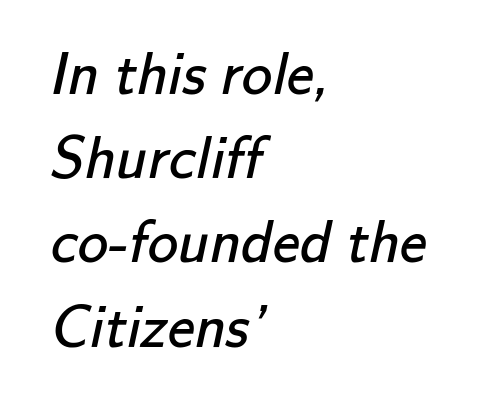
Q: Is the text bold? A: No.
Q: Is the typeface a serif or a sans-serif typeface? A: Sans-serif.
Q: Is the text underlined? A: No.
Q: How is the paragraph aligned? A: Left-aligned.
Q: Is the spacing between letters normal or unusually wide? A: Normal.
Q: Is the spacing between lines tight, normal or loose? A: Normal.
Q: Width (condensed, normal, or wide)? A: Normal.
Q: Stroke contrast? A: Low.
Q: x-height? A: Small.
Q: Monospaced? A: No.
